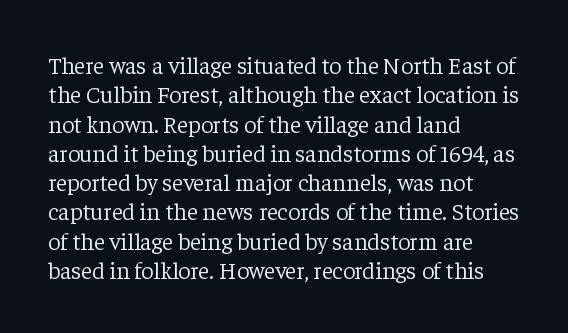
Notice how the stems are strictly vertical — no italics here. Standard letterfit; no display-style spreading of the glyphs. The space beneath each line is pristine and unruled. Counters stay open thanks to moderate or lighter strokes. A classic flush-left, rag-right setting is used for this passage.
